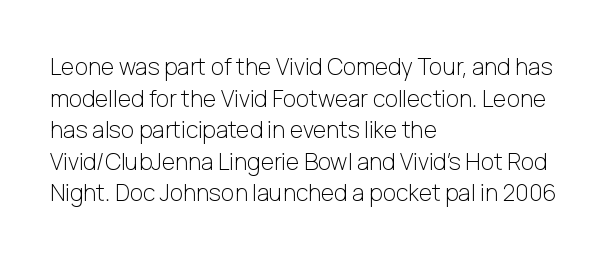
Q: Is the text bold? A: No.
Q: Is the text italic (slanted)? A: No, it is upright.
Q: Is the text underlined? A: No.
Q: How is the paragraph aligned? A: Left-aligned.
Q: Is the spacing between letters normal or unusually wide? A: Normal.
Q: Is the spacing between lines tight, normal or loose? A: Normal.
